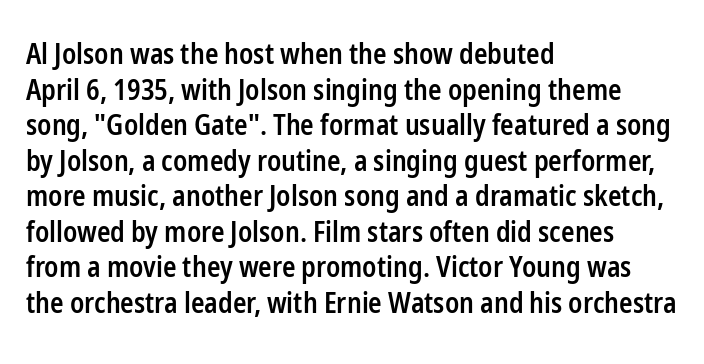
Glance below the letters and you will spot only blank space. Alignment: flush left. The typesetting leans somewhat heavy: a semibold. Typographically, this falls in the sans-serif category.
